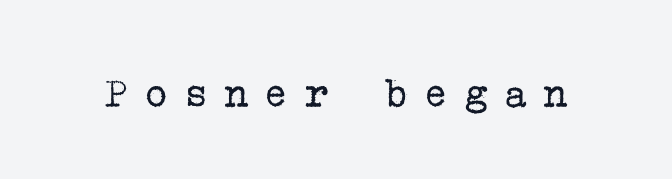
{"serif": "yes", "italic": "no", "bold": "no", "weight": "regular", "width": "normal", "stroke_contrast": "low", "x_height": "medium", "underline": "no", "letter_spacing": "wide", "letter_spacing_em": 0.35, "glyph_px": 45}
